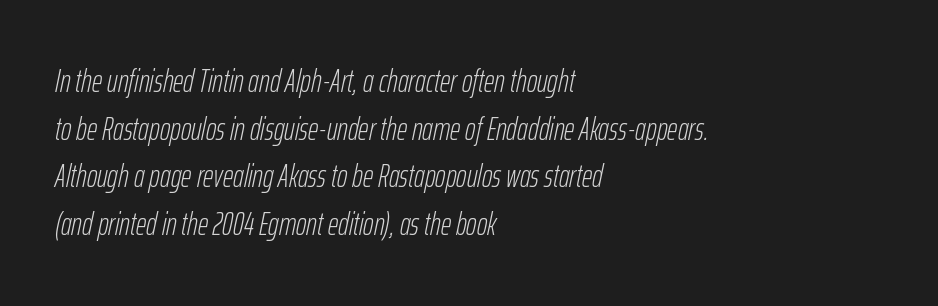
The image shows 32 px light, condensed type, italic (leaning right); set left-aligned, normal line spacing (1.49x), normal letter spacing, not underlined; low stroke contrast and a medium x-height.
